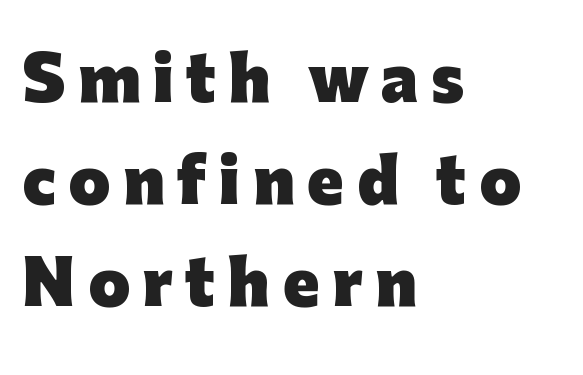
The image shows 60 px heavy sans-serif type, upright; set left-aligned, normal line spacing (1.7x), unusually wide letter spacing (+0.21 em), not underlined; low stroke contrast and a medium x-height.
